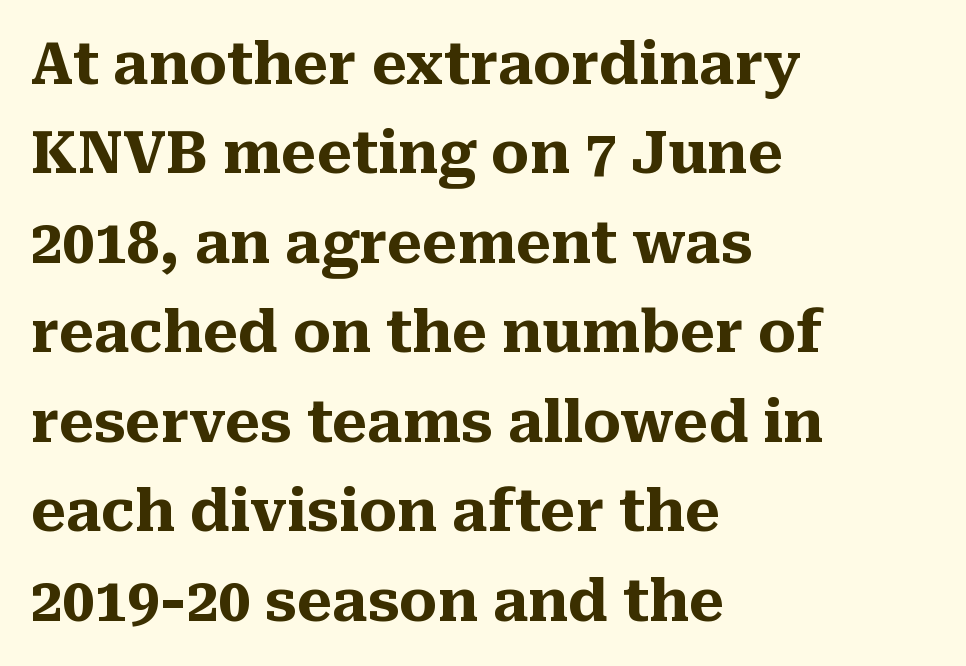
The image shows 57 px heavy serif type, upright; set left-aligned, normal line spacing (1.57x), normal letter spacing, not underlined; medium stroke contrast and a medium x-height.
